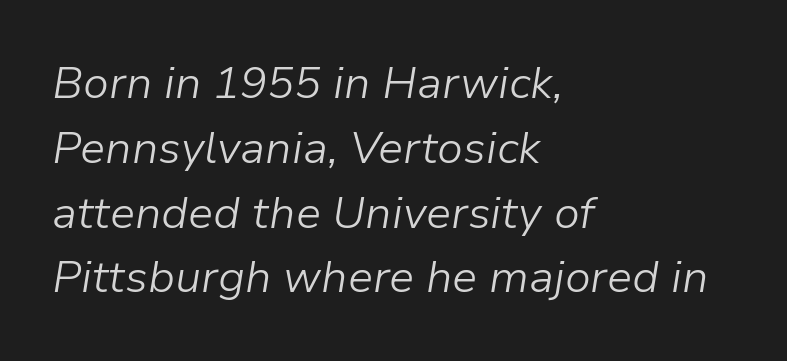
{"italic": "yes", "lean": "right", "slant_degrees": 9, "bold": "no", "weight": "light", "width": "normal", "stroke_contrast": "low", "x_height": "medium", "monospaced": "no", "underline": "no", "align": "left", "line_spacing": "normal", "line_spacing_ratio": 1.44, "letter_spacing": "normal", "letter_spacing_em": 0.0, "glyph_px": 45}
